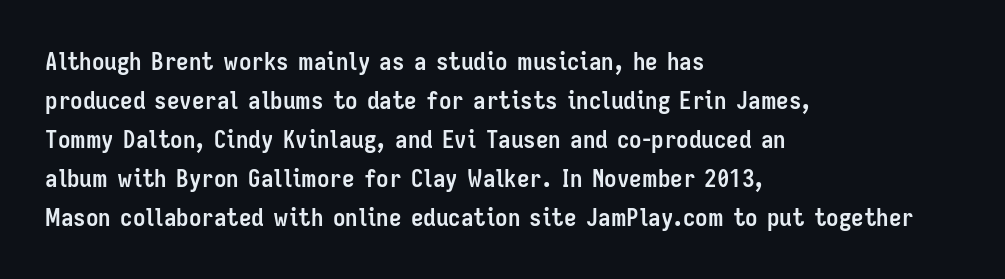
Vertical strokes here are truly vertical. In terms of letterspacing, this is plain default setting. This block has exactly the height ordinary leading produces. Pretty heavy lettering here — definitely bold.
